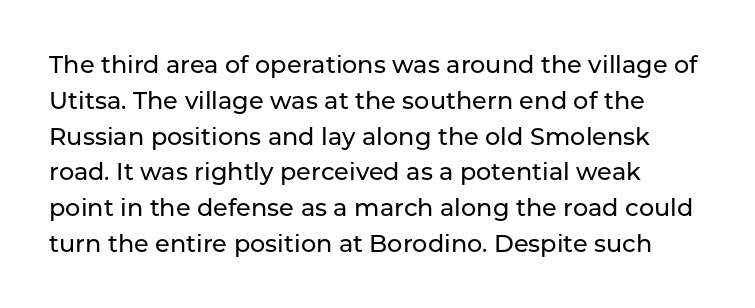
Q: Is the text italic (slanted)? A: No, it is upright.
Q: Is the text underlined? A: No.
Q: Is the spacing between letters normal or unusually wide? A: Normal.
Q: Is the spacing between lines tight, normal or loose? A: Normal.
